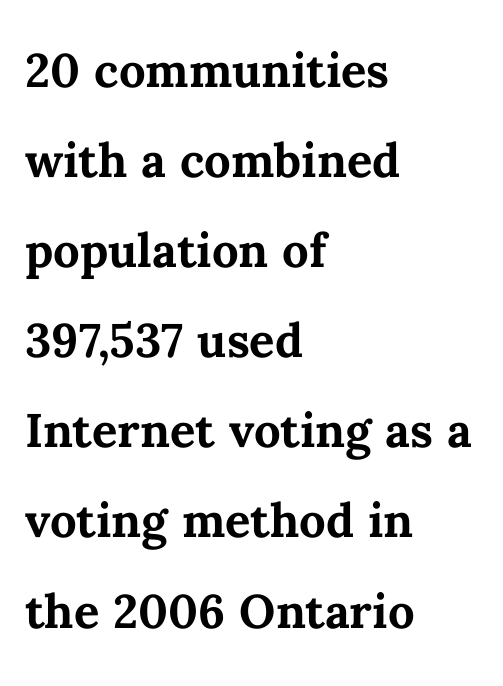
Q: Is the text bold? A: Yes.
Q: Is the text italic (slanted)? A: No, it is upright.
Q: Is the text underlined? A: No.
Q: How is the paragraph aligned? A: Left-aligned.
Q: Is the spacing between letters normal or unusually wide? A: Normal.
Q: Is the spacing between lines tight, normal or loose? A: Normal.
Q: Width (condensed, normal, or wide)? A: Normal.
Q: Stroke contrast? A: Medium.
Q: x-height? A: Medium.
Q: Monospaced? A: No.
